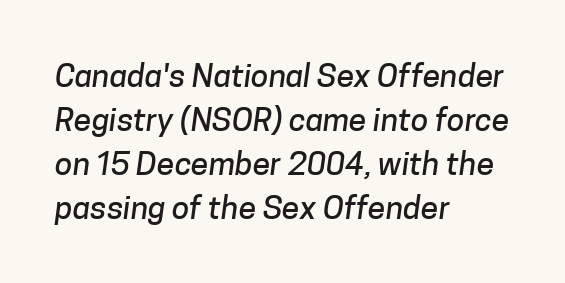
{"serif": "no", "width": "normal", "stroke_contrast": "low", "x_height": "medium", "monospaced": "no", "underline": "no", "align": "left", "line_spacing": "normal", "line_spacing_ratio": 1.38, "letter_spacing": "normal", "letter_spacing_em": 0.0, "glyph_px": 32}
